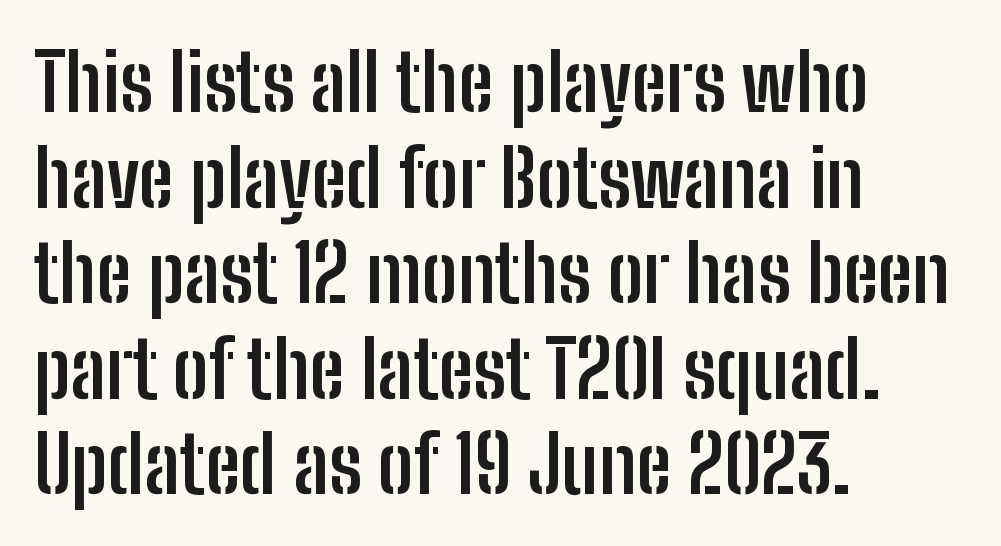
The compositor pushed each line to the left boundary. The letters stand upright; this is a roman face. Is the letter spacing exaggerated? No — it looks like the ordinary default. You can tell from the bare stems that sans-serif type was used.
